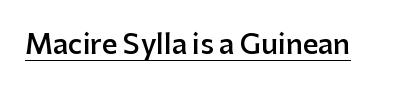
The image shows 27 px text type, upright; set normal letter spacing, underlined.
